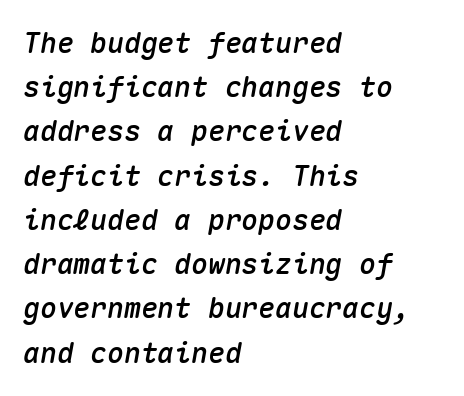
Q: Is the text italic (slanted)? A: Yes, it leans right by about 10 degrees.
Q: Is the text underlined? A: No.
Q: How is the paragraph aligned? A: Left-aligned.
Q: Is the spacing between letters normal or unusually wide? A: Normal.
Q: Is the spacing between lines tight, normal or loose? A: Normal.
Q: Width (condensed, normal, or wide)? A: Normal.
Q: Stroke contrast? A: Medium.
Q: x-height? A: Medium.
Q: Monospaced? A: Yes.
